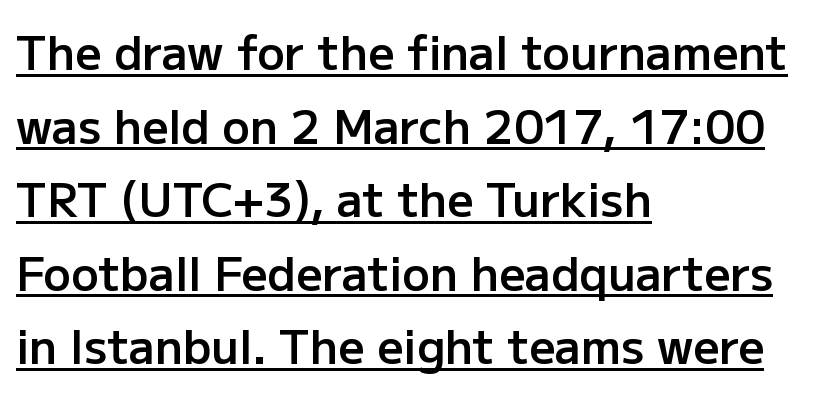
The image shows 46 px semibold sans-serif type, upright; set left-aligned, normal line spacing (1.6x), normal letter spacing, underlined; low stroke contrast and a medium x-height.
